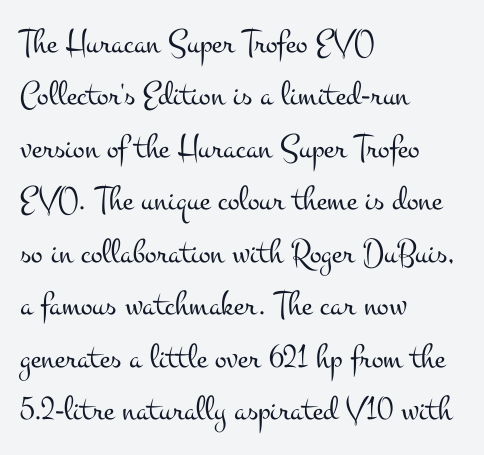
Is there much room between lines? A standard amount, neither cramped nor airy. You could call the tracking neutral — neither tight nor loose. A student would call this left alignment; a typographer would say flush left, rag right. Stems and bowls with no extra thickness — not bold.
